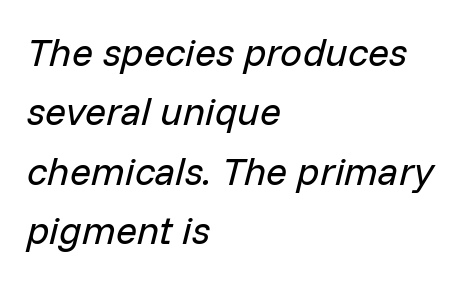
Q: Is the text bold? A: No.
Q: Is the text italic (slanted)? A: Yes, it leans right by about 14 degrees.
Q: Is the text underlined? A: No.
Q: How is the paragraph aligned? A: Left-aligned.
Q: Is the spacing between letters normal or unusually wide? A: Normal.
Q: Is the spacing between lines tight, normal or loose? A: Normal.
Q: Width (condensed, normal, or wide)? A: Normal.
Q: Stroke contrast? A: Low.
Q: x-height? A: Medium.
Q: Monospaced? A: No.
